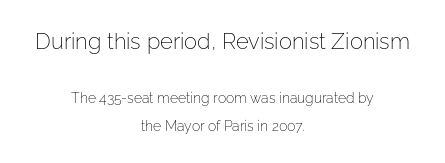
{"italic": "no", "bold": "no", "underline": "no", "align": "center", "line_spacing": "loose", "line_spacing_ratio": 1.98, "letter_spacing": "normal", "letter_spacing_em": 0.0, "larger_block": "first", "size_ratio": 1.57, "glyph_px": 22}
